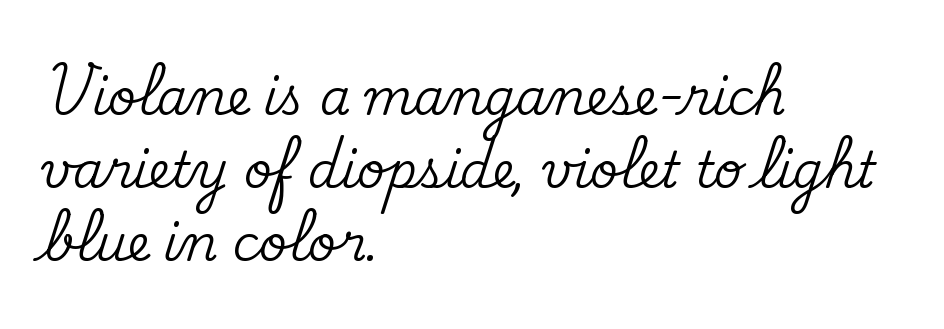
These lines are set flush left with a ragged right edge. Tracking here is standard; glyphs follow each other at the usual distance.
